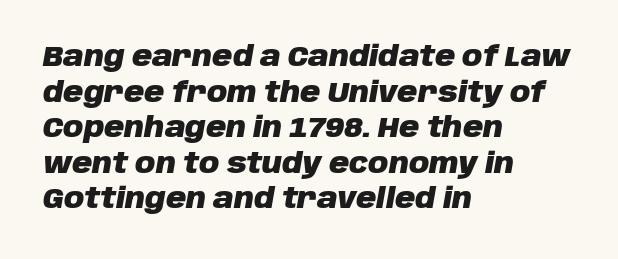
Q: Is the text bold? A: Yes.
Q: Is the text italic (slanted)? A: Yes, it leans right by about 10 degrees.
Q: Is the text underlined? A: No.
Q: How is the paragraph aligned? A: Left-aligned.
Q: Is the spacing between letters normal or unusually wide? A: Normal.
Q: Is the spacing between lines tight, normal or loose? A: Normal.
Q: Width (condensed, normal, or wide)? A: Normal.
Q: Stroke contrast? A: Low.
Q: x-height? A: Large.
Q: Monospaced? A: No.
